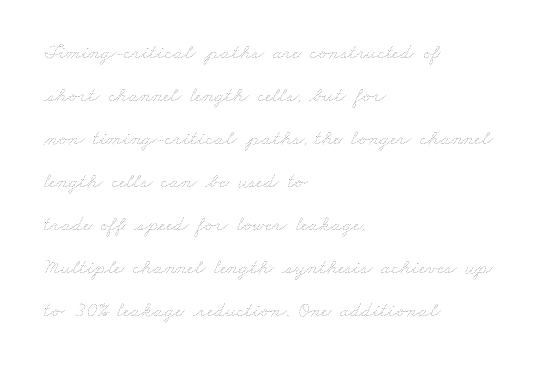
{"bold": "no", "underline": "no", "align": "left", "line_spacing": "loose", "line_spacing_ratio": 2.05, "letter_spacing": "normal", "letter_spacing_em": 0.0, "glyph_px": 21}
